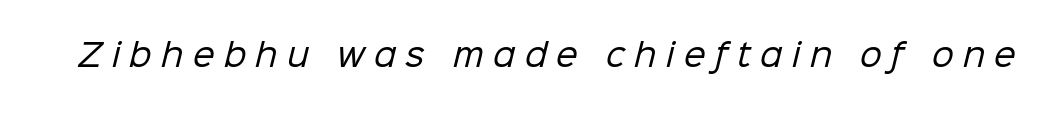
{"serif": "no", "bold": "no", "weight": "regular", "width": "normal", "stroke_contrast": "low", "x_height": "medium", "monospaced": "no", "underline": "no", "letter_spacing": "wide", "letter_spacing_em": 0.3, "glyph_px": 31}
